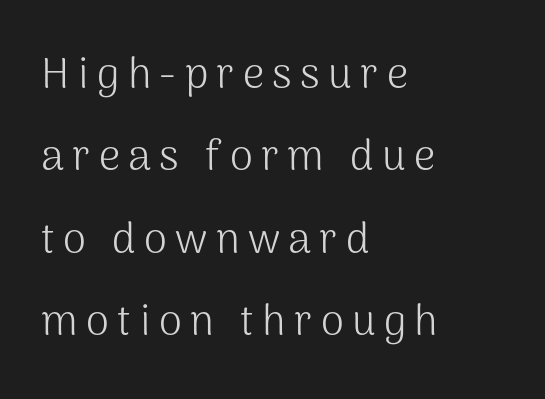
The image shows 42 px light sans-serif type, upright; set left-aligned, loose line spacing (1.96x), unusually wide letter spacing (+0.2 em), not underlined; medium stroke contrast and a medium x-height.
